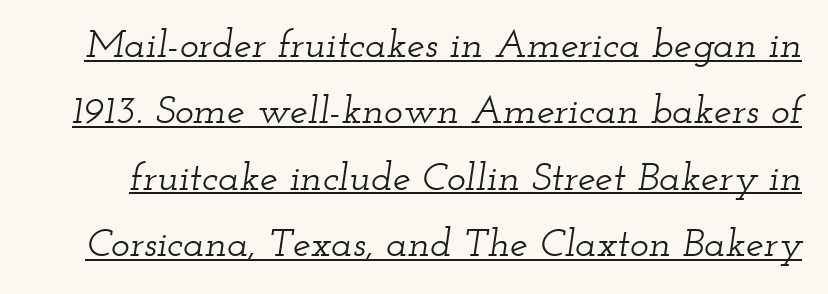
The image shows 40 px wide serif type, italic (leaning right); set normal line spacing (1.66x), normal letter spacing, underlined; low stroke contrast and a small x-height.
